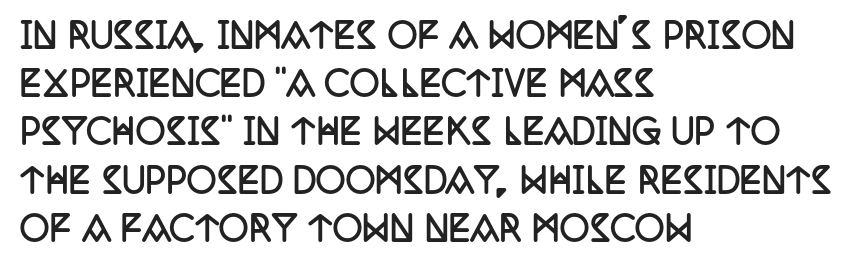
Which margin do the lines hug? The left one — the right edge is uneven. Font category for this specimen: serif. Every stem runs plumb, perpendicular to the baseline. Is this a fixed-width face? No — the glyphs have proportional, varying widths.
